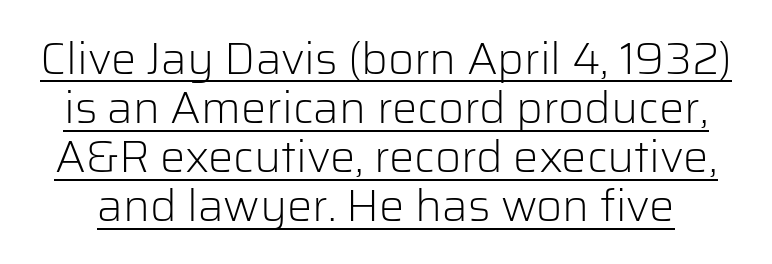
Here the designer chose a conventional face with non-uniform glyph widths. Posture: straight, roman, zero tilt. Letters have the restrained weight of plain body copy at most. Does the leading feel generous? Not at all — it's pinched.
